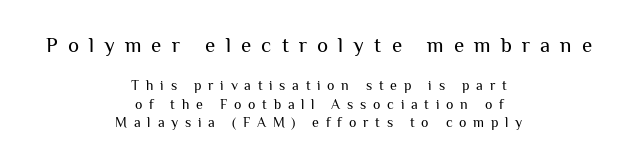
{"italic": "no", "bold": "no", "underline": "no", "align": "center", "line_spacing": "normal", "line_spacing_ratio": 1.31, "letter_spacing": "wide", "letter_spacing_em": 0.48, "larger_block": "first", "size_ratio": 1.5, "glyph_px": 21}
